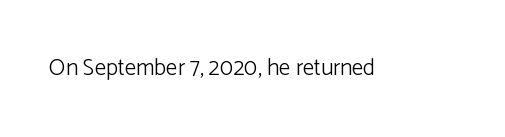
The image shows 23 px text type, upright; set normal letter spacing, not underlined.
